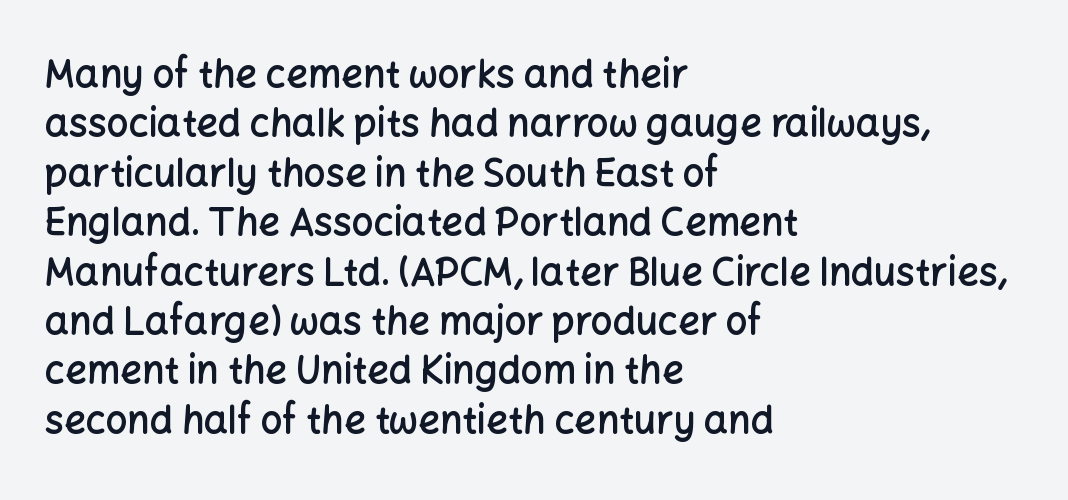
These lines sit exactly where default settings would place them. A typesetter would label this face a sans. Only glyphs here, with clear space below each row. Look at the tracking — it's just the regular setting, nothing added. Summary of weight: moderately heavy, a semibold.
